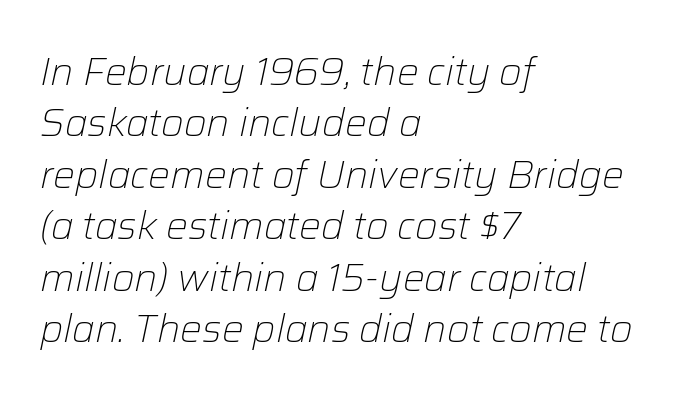
The lines are quadded left. Any mark beneath the type? The region is blank. How would I describe the line gaps? Plain and ordinary. Characters follow at the spacing the type designer built in.
